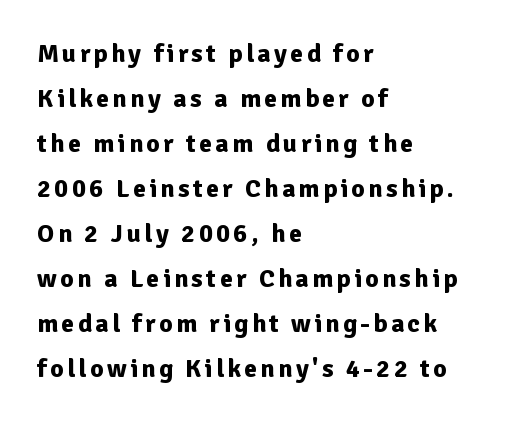
{"italic": "no", "bold": "yes", "underline": "no", "align": "left", "line_spacing_ratio": 1.73, "glyph_px": 26}
